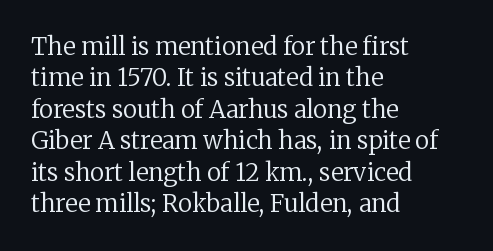
{"italic": "no", "bold": "no", "underline": "no", "align": "left", "line_spacing": "normal", "line_spacing_ratio": 1.31, "letter_spacing": "normal", "letter_spacing_em": 0.0, "glyph_px": 24}
